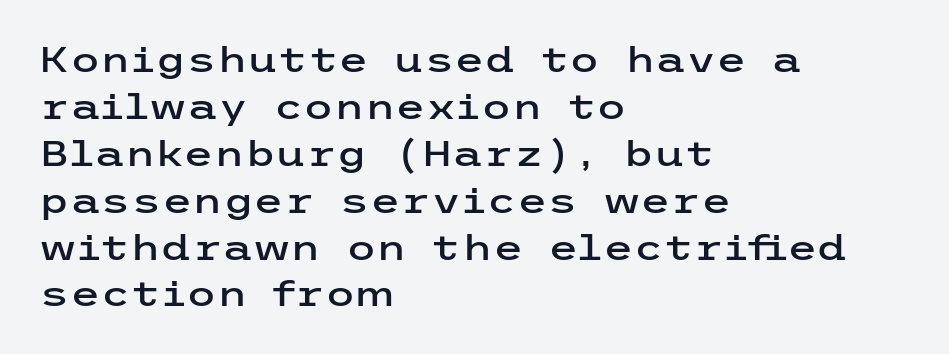
{"serif": "no", "italic": "no", "width": "wide", "stroke_contrast": "low", "x_height": "medium", "underline": "no", "align": "left", "line_spacing": "normal", "line_spacing_ratio": 1.34, "letter_spacing": "normal", "letter_spacing_em": 0.0, "glyph_px": 35}
